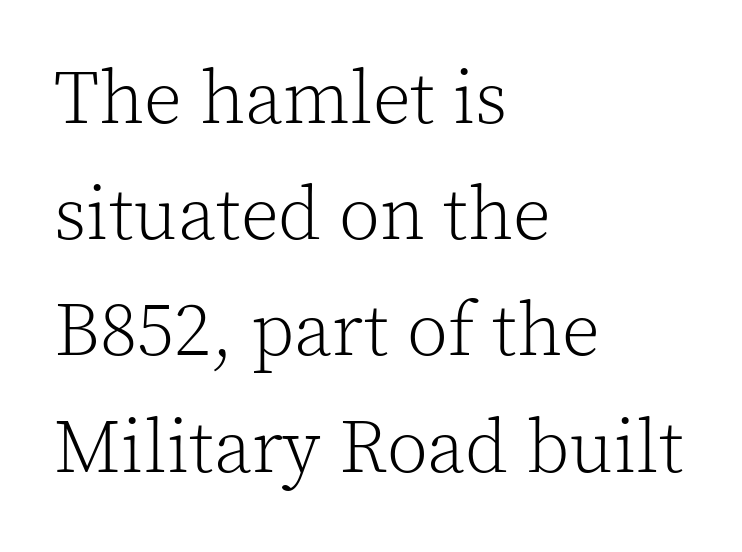
{"serif": "yes", "italic": "no", "bold": "no", "weight": "light", "width": "normal", "x_height": "medium", "monospaced": "no", "underline": "no", "align": "left", "line_spacing": "normal", "line_spacing_ratio": 1.55, "letter_spacing": "normal", "letter_spacing_em": 0.0, "glyph_px": 75}
